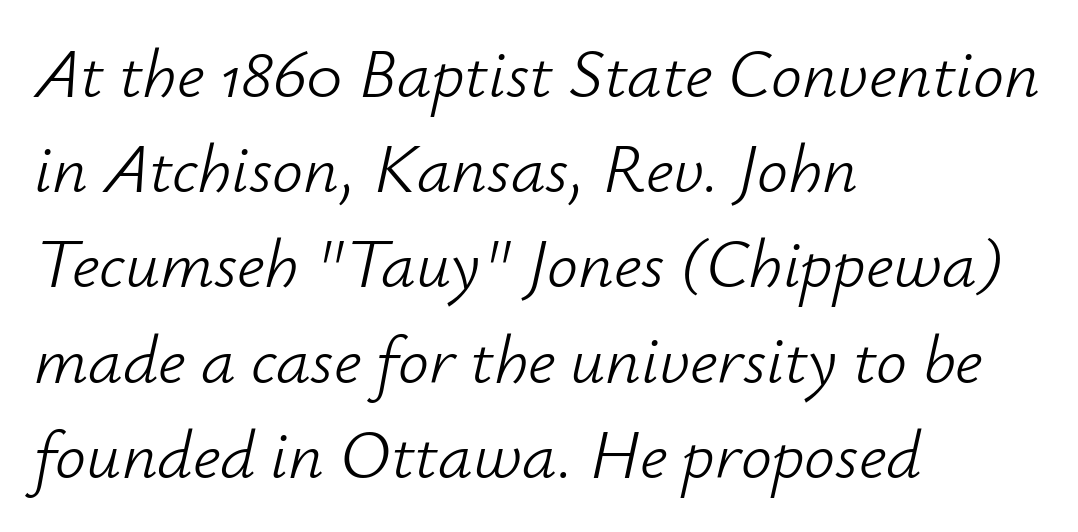
{"italic": "yes", "lean": "right", "slant_degrees": 12, "bold": "no", "weight": "light", "width": "normal", "stroke_contrast": "low", "x_height": "small", "monospaced": "no", "underline": "no", "align": "left", "line_spacing": "normal", "line_spacing_ratio": 1.38, "letter_spacing": "normal", "letter_spacing_em": 0.0, "glyph_px": 69}
